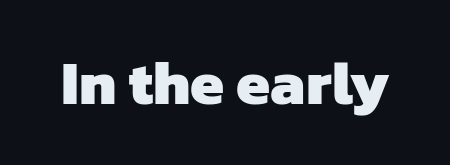
Tracking value appears to be zero — textbook default spacing. Note the varied advance widths — an 'i' is clearly narrower than an 'm'. Grotesque or geometric, the face here clearly has no serifs. In terms of weight, the rendering is a true, heavy bold. Letters rest on an invisible, unmarked baseline.
